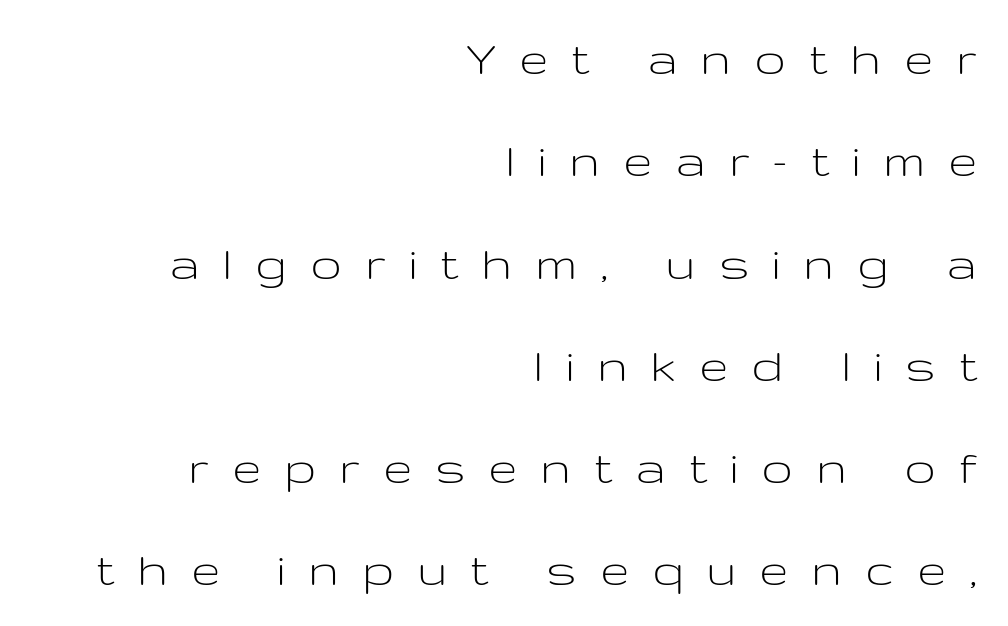
Check where the strokes stop: nothing finishes them off — pure sans. Only glyphs here, with clear space below each row. No italicization has been applied; the sample stays upright. The strokes carry an ordinary text weight at most. Is the letter spacing exaggerated? Yes — the characters are pushed far apart. Where is the straight margin? On the right.
